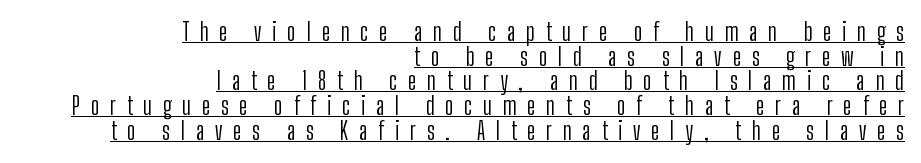
{"italic": "no", "bold": "no", "underline": "yes", "align": "right", "line_spacing": "tight", "line_spacing_ratio": 1.03, "letter_spacing": "wide", "letter_spacing_em": 0.45, "glyph_px": 24}
